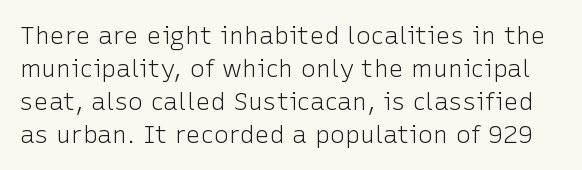
The image shows 25 px text type, upright; set normal line spacing (1.32x), normal letter spacing, not underlined.
